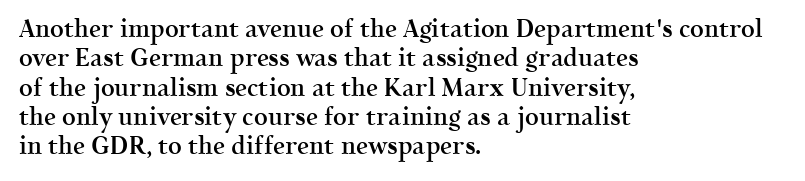
{"italic": "no", "bold": "semi", "underline": "no", "align": "left", "line_spacing_ratio": 1.22, "letter_spacing": "normal", "letter_spacing_em": 0.0, "glyph_px": 24}
